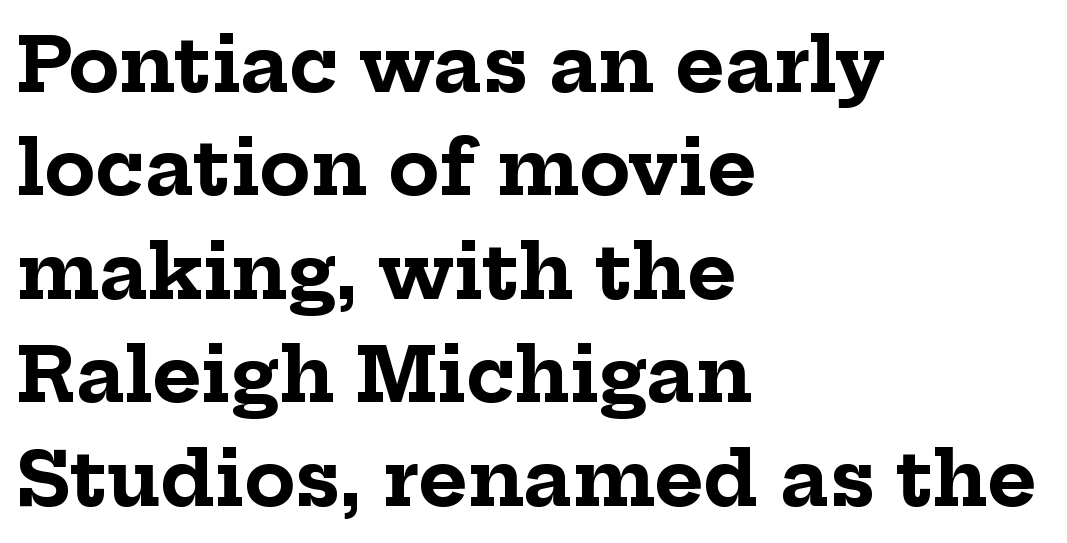
Quick note: interline space is typical. Looks like regular typesetting: each glyph gets only the width it needs. Italic? Not at all — the glyphs are vertical. Unlike a clean sans, this face finishes its strokes with serifs.
